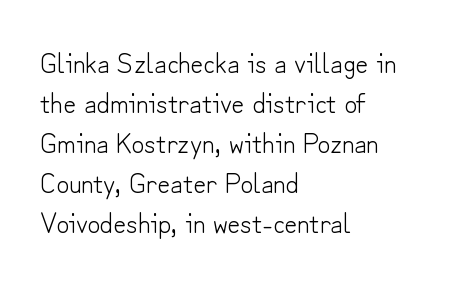
Observe the ordinary spacing: letters are neighbours, not strangers. This is the regular roman posture of the typeface. The letterforms sit at book weight or below. Descenders are the only things crossing below the line. Looks like regular typesetting: each glyph gets only the width it needs.
